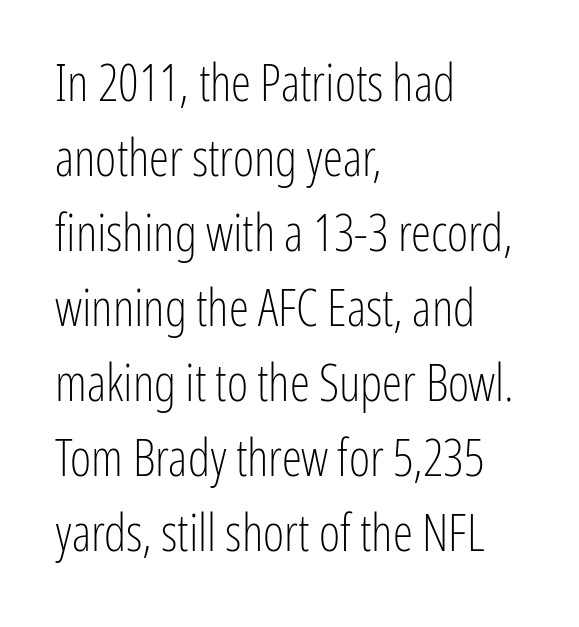
{"serif": "no", "italic": "no", "bold": "no", "weight": "light", "width": "condensed", "stroke_contrast": "low", "x_height": "medium", "monospaced": "no", "underline": "no", "align": "left", "line_spacing": "normal", "line_spacing_ratio": 1.47, "letter_spacing": "normal", "letter_spacing_em": 0.0, "glyph_px": 51}
